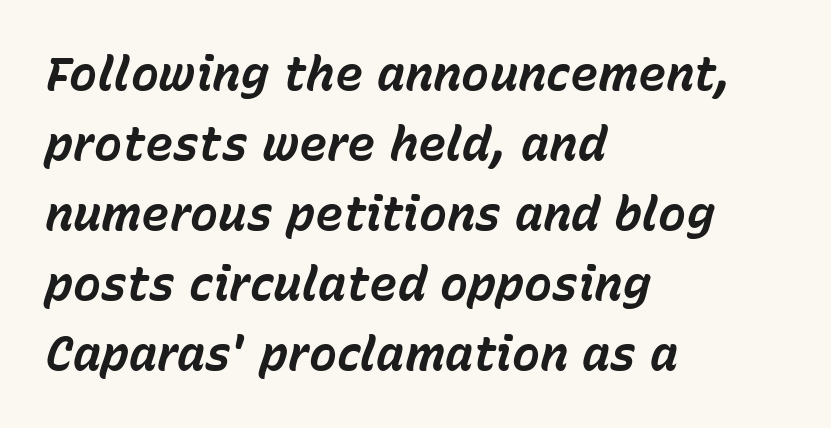
The image shows 47 px bold type, italic (leaning right); set left-aligned, normal line spacing (1.49x), normal letter spacing, not underlined; low stroke contrast and a medium x-height.
